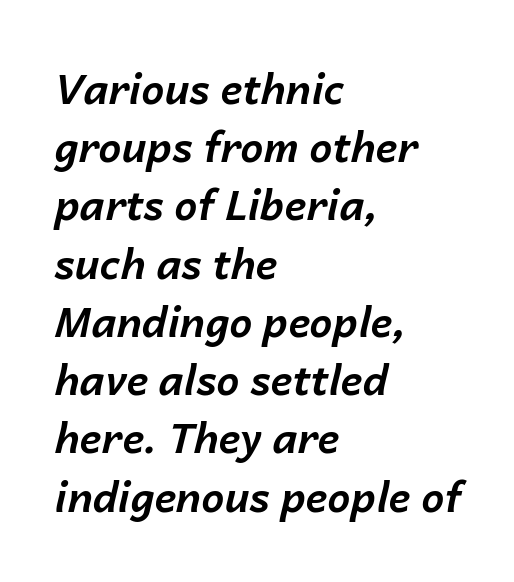
Q: Is the text bold? A: Yes.
Q: Is the text italic (slanted)? A: Yes, it leans right by about 14 degrees.
Q: Is the text underlined? A: No.
Q: How is the paragraph aligned? A: Left-aligned.
Q: Is the spacing between letters normal or unusually wide? A: Normal.
Q: Is the spacing between lines tight, normal or loose? A: Normal.
Q: Width (condensed, normal, or wide)? A: Normal.
Q: Stroke contrast? A: Low.
Q: x-height? A: Medium.
Q: Monospaced? A: No.
